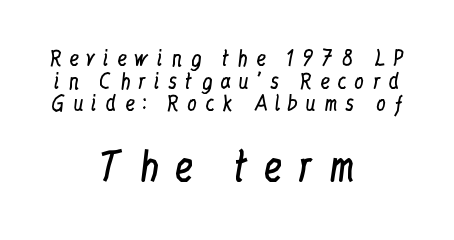
{"serif": "yes", "bold": "no", "weight": "regular", "width": "condensed", "stroke_contrast": "low", "x_height": "medium", "monospaced": "no", "underline": "no", "align": "center", "line_spacing": "tight", "line_spacing_ratio": 1.13, "letter_spacing": "wide", "letter_spacing_em": 0.38, "larger_block": "second", "size_ratio": 1.95, "glyph_px": 39}
